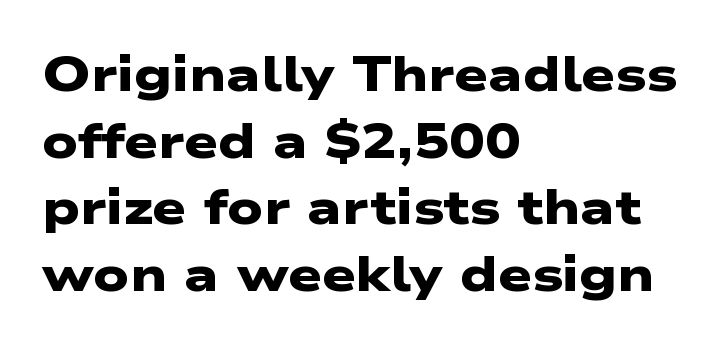
The image shows 48 px heavy, wide sans-serif type; set left-aligned, normal line spacing (1.39x), normal letter spacing, not underlined; low stroke contrast and a medium x-height.
